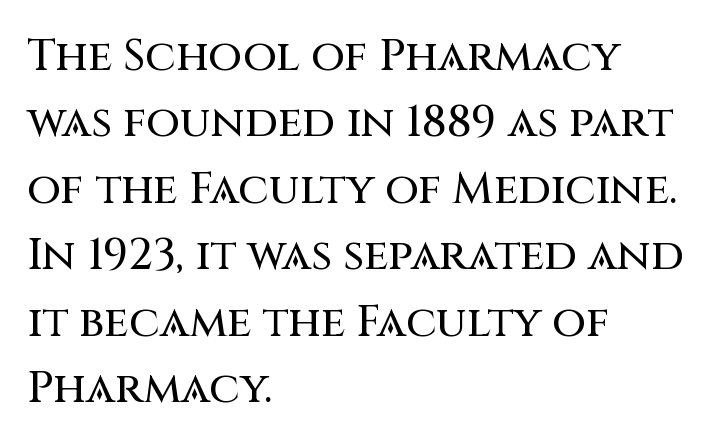
{"serif": "no", "italic": "no", "width": "normal", "stroke_contrast": "medium", "x_height": "large", "monospaced": "no", "underline": "no", "align": "left", "line_spacing": "normal", "line_spacing_ratio": 1.51, "letter_spacing": "normal", "letter_spacing_em": 0.0, "glyph_px": 44}
